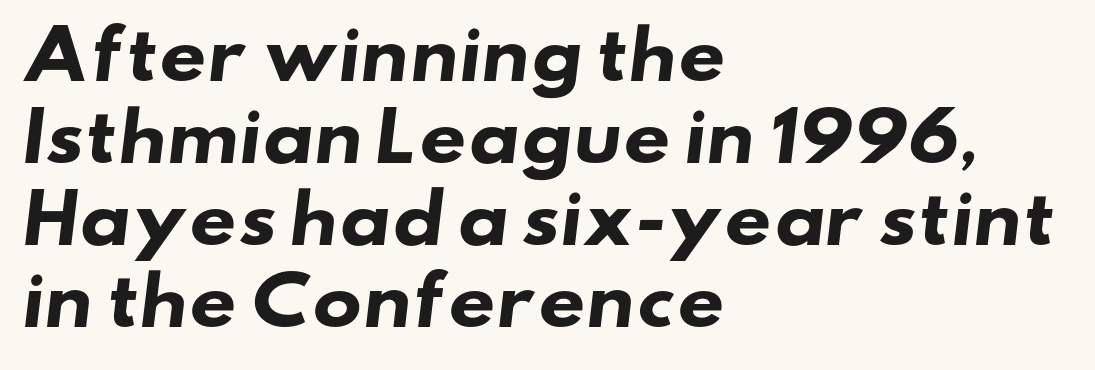
Q: Is the text bold? A: Yes.
Q: Is the typeface a serif or a sans-serif typeface? A: Sans-serif.
Q: Is the text underlined? A: No.
Q: How is the paragraph aligned? A: Left-aligned.
Q: Is the spacing between letters normal or unusually wide? A: Normal.
Q: Width (condensed, normal, or wide)? A: Wide.
Q: Stroke contrast? A: Low.
Q: x-height? A: Small.
Q: Monospaced? A: No.
